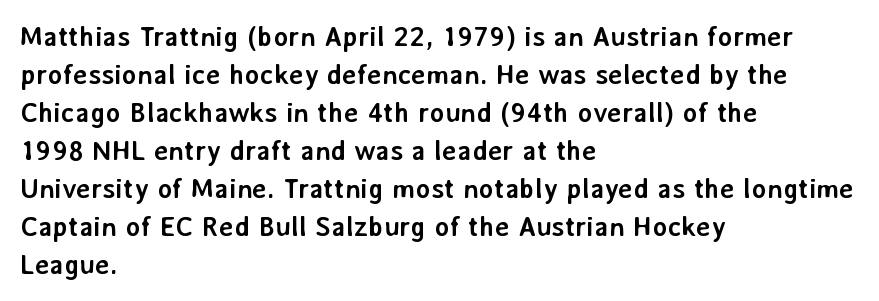
Q: Is the text bold? A: Yes.
Q: Is the text italic (slanted)? A: No, it is upright.
Q: Is the typeface a serif or a sans-serif typeface? A: Sans-serif.
Q: Is the text underlined? A: No.
Q: How is the paragraph aligned? A: Left-aligned.
Q: Is the spacing between letters normal or unusually wide? A: Normal.
Q: Is the spacing between lines tight, normal or loose? A: Normal.
Q: Width (condensed, normal, or wide)? A: Normal.
Q: Stroke contrast? A: Low.
Q: x-height? A: Medium.
Q: Monospaced? A: No.
